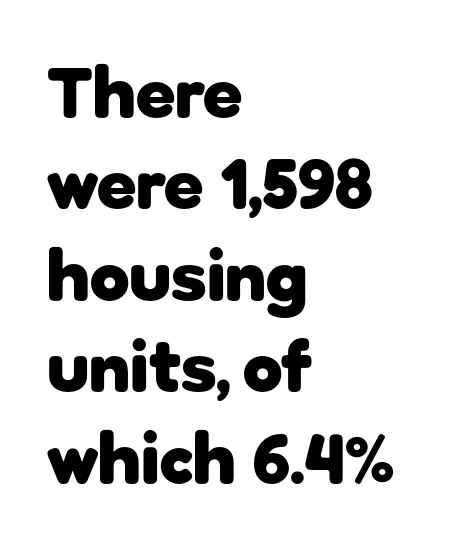
The image shows 72 px heavy sans-serif type, upright; set left-aligned, normal line spacing (1.27x), normal letter spacing, not underlined; low stroke contrast and a medium x-height.
